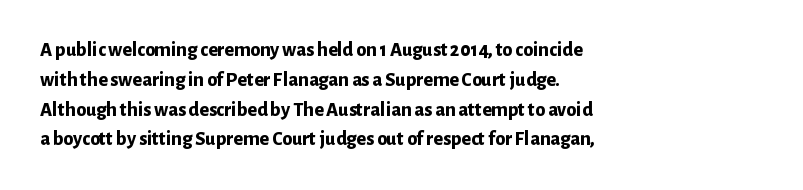
The image shows 20 px bold type, upright; set left-aligned, normal line spacing (1.49x), normal letter spacing, not underlined.
